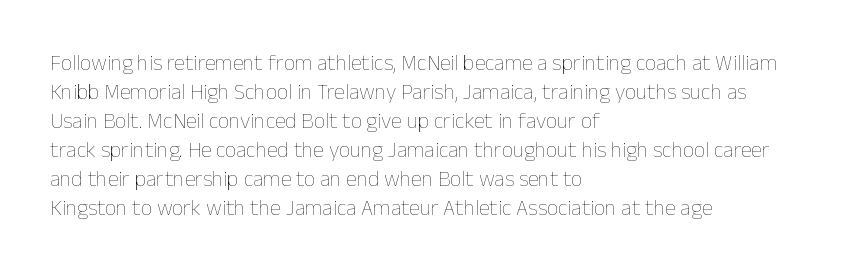
Tall strokes in this sample are plumb rather than angled. The passage shown has conventional tracking throughout. Every row of glyphs begins at an identical x-position on the left. A normal amount of white space separates one row of letters from the next. Type without underlining.
